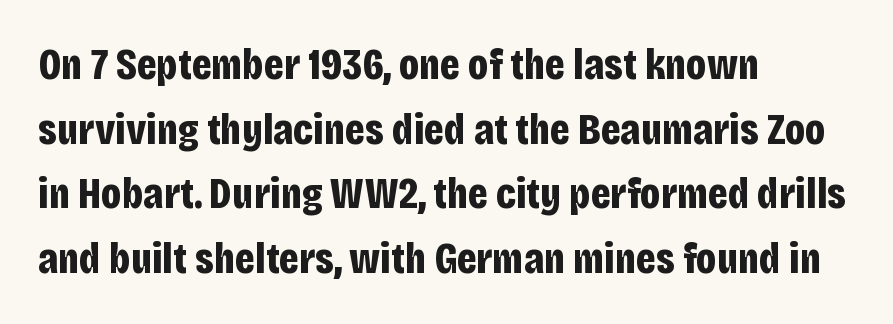
{"serif": "no", "italic": "no", "bold": "yes", "weight": "bold", "width": "condensed", "stroke_contrast": "low", "x_height": "large", "monospaced": "no", "underline": "no", "align": "left", "line_spacing": "normal", "line_spacing_ratio": 1.47, "letter_spacing": "normal", "letter_spacing_em": 0.0, "glyph_px": 44}
